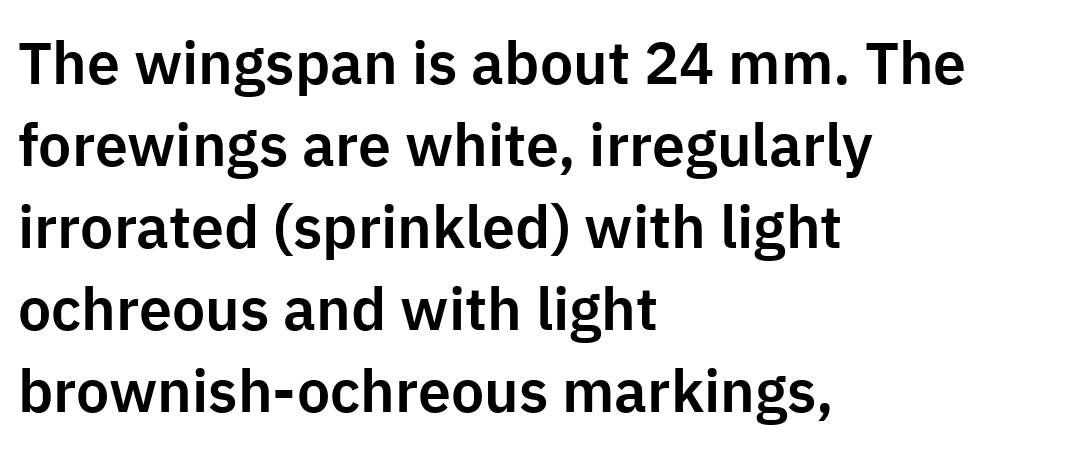
Q: Is the text italic (slanted)? A: No, it is upright.
Q: Is the typeface a serif or a sans-serif typeface? A: Sans-serif.
Q: Is the text underlined? A: No.
Q: How is the paragraph aligned? A: Left-aligned.
Q: Is the spacing between letters normal or unusually wide? A: Normal.
Q: Is the spacing between lines tight, normal or loose? A: Normal.
Q: Width (condensed, normal, or wide)? A: Normal.
Q: Stroke contrast? A: Low.
Q: x-height? A: Medium.
Q: Monospaced? A: No.
